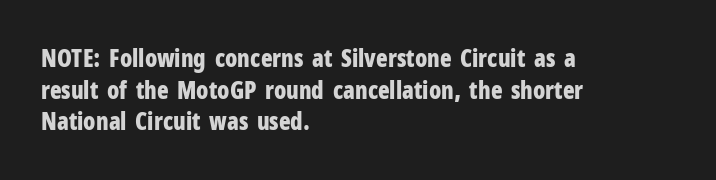
Q: Is the text bold? A: Yes.
Q: Is the text italic (slanted)? A: No, it is upright.
Q: Is the text underlined? A: No.
Q: How is the paragraph aligned? A: Left-aligned.
Q: Is the spacing between letters normal or unusually wide? A: Normal.
Q: Is the spacing between lines tight, normal or loose? A: Normal.
